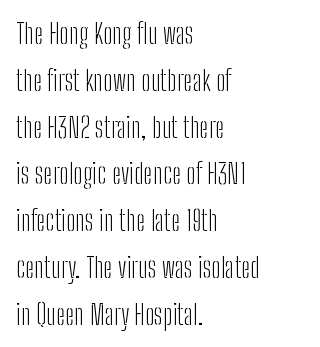
The rendering anchors every line to the left-hand side. No letter is thick-stroked: the sample isn't bold. The passage shown has conventional tracking throughout. The text was rendered using a sans face with plain stroke endings. The face used here is proportionally spaced, like ordinary book or web type.
